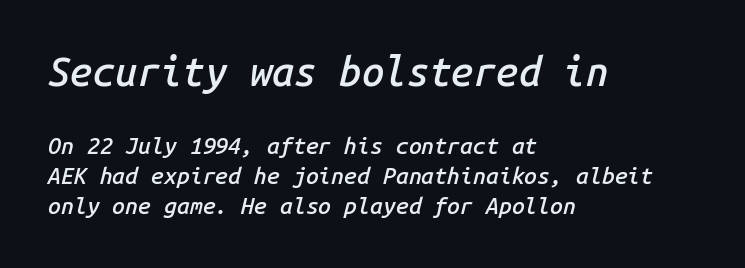
Q: Is the text bold? A: Semi-bold.
Q: Is the text italic (slanted)? A: Yes, it leans right by about 14 degrees.
Q: Is the text underlined? A: No.
Q: How is the paragraph aligned? A: Left-aligned.
Q: Is the spacing between letters normal or unusually wide? A: Normal.
Q: Is the spacing between lines tight, normal or loose? A: Normal.
Q: Which block of text is set in a larger size, the first (top) or the second (bottom)? A: The first (top) one.
Q: Width (condensed, normal, or wide)? A: Normal.
Q: Stroke contrast? A: Low.
Q: x-height? A: Medium.
Q: Monospaced? A: Yes.
